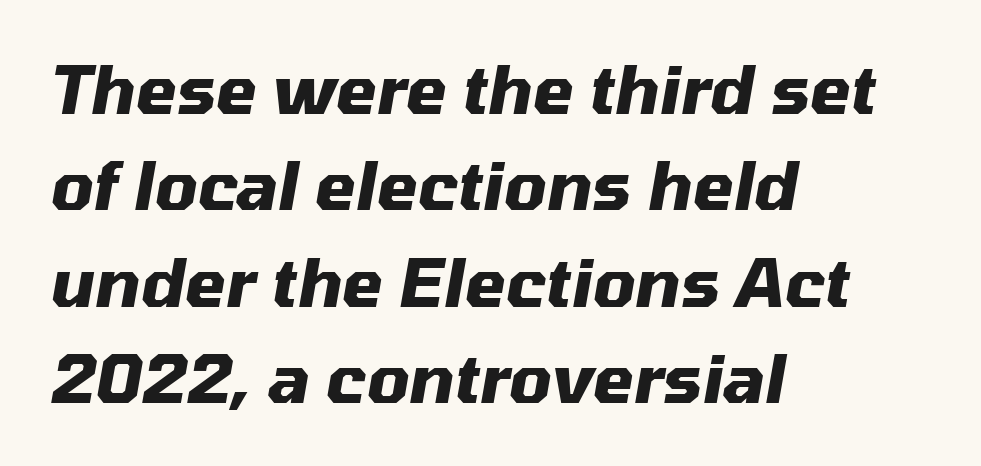
{"italic": "yes", "lean": "right", "slant_degrees": 10, "bold": "yes", "weight": "heavy", "width": "normal", "stroke_contrast": "medium", "x_height": "medium", "monospaced": "no", "underline": "no", "align": "left", "line_spacing": "normal", "line_spacing_ratio": 1.46, "letter_spacing": "normal", "letter_spacing_em": 0.0, "glyph_px": 66}
